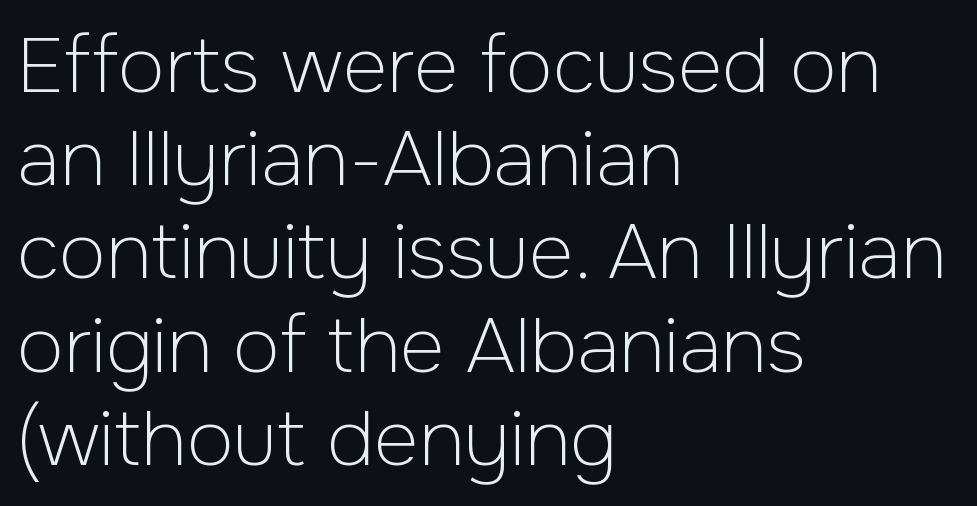
Italic: no, the glyphs are upright roman. A sans-serif font was chosen for this passage. Each word holds together tightly as a unit, with standard inter-letter gaps. The letters advance in unequal steps, a hallmark of proportional type. The space directly below the letters is spotless. Stems here are at most as thick as an everyday book face.
